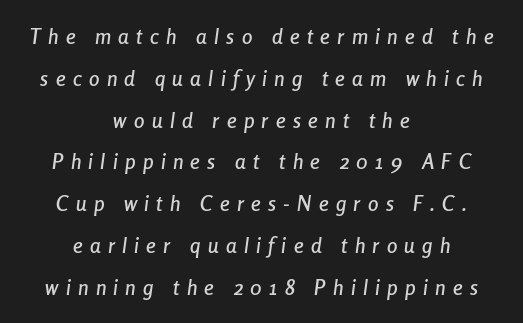
The lettering tilts uniformly, giving the passage an italic look. Descender tails drop into unmarked territory. Loosely led — the rows are spread out. These lines stack symmetrically, like a column narrowing and widening about its center. Caption: expanded tracking, letters set apart.
